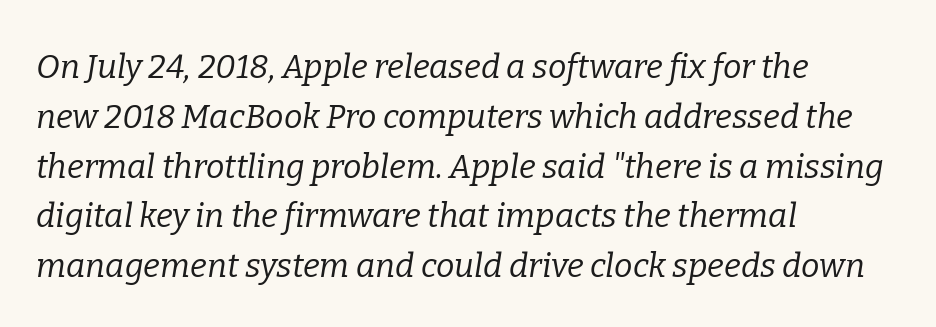
When letters slant like this, we call the style italic. Where is the straight margin? On the left. How are the letters spaced? Ordinarily, with no added tracking. The rendering uses a moderate line-height, typical for paragraphs. Is this a sans? No — the strokes have serifs.
